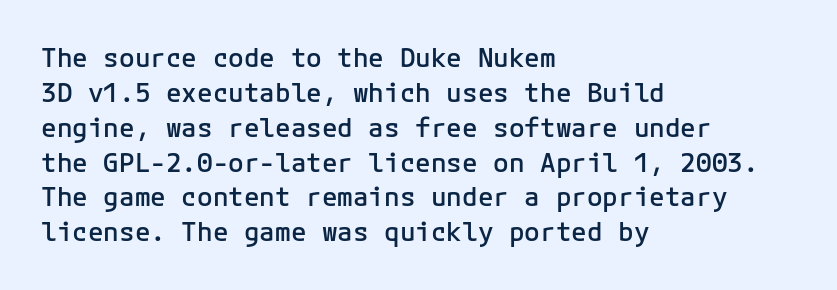
{"italic": "no", "bold": "semi", "underline": "no", "align": "left", "line_spacing": "normal", "line_spacing_ratio": 1.34, "letter_spacing": "normal", "letter_spacing_em": 0.0, "glyph_px": 26}
